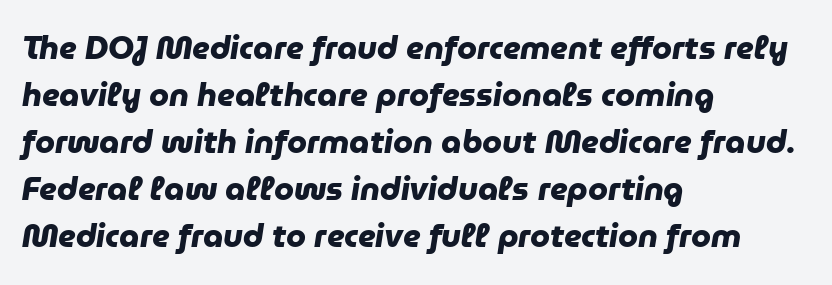
{"serif": "no", "bold": "yes", "weight": "heavy", "width": "normal", "stroke_contrast": "low", "x_height": "medium", "monospaced": "no", "underline": "no", "align": "left", "line_spacing": "normal", "line_spacing_ratio": 1.47, "letter_spacing": "normal", "letter_spacing_em": 0.0, "glyph_px": 32}
